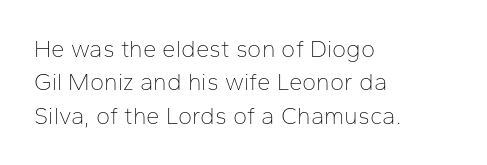
The image shows 24 px text type, upright; set left-aligned, normal line spacing (1.39x), normal letter spacing, not underlined.
